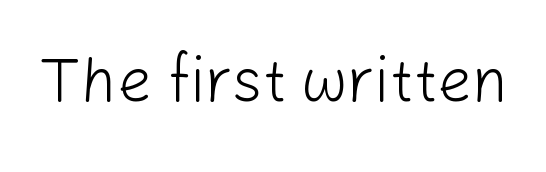
Q: Is the text bold? A: No.
Q: Is the text italic (slanted)? A: No, it is upright.
Q: Is the typeface a serif or a sans-serif typeface? A: Sans-serif.
Q: Is the text underlined? A: No.
Q: Is the spacing between letters normal or unusually wide? A: Normal.
Q: Width (condensed, normal, or wide)? A: Normal.
Q: Stroke contrast? A: Low.
Q: x-height? A: Medium.
Q: Monospaced? A: No.
